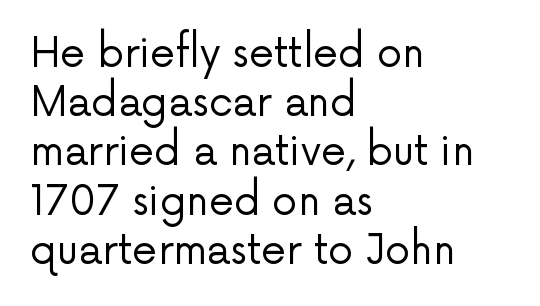
{"serif": "no", "italic": "no", "bold": "no", "weight": "regular", "width": "normal", "stroke_contrast": "low", "x_height": "medium", "monospaced": "no", "underline": "no", "align": "left", "line_spacing_ratio": 1.23, "letter_spacing": "normal", "letter_spacing_em": 0.0, "glyph_px": 40}
